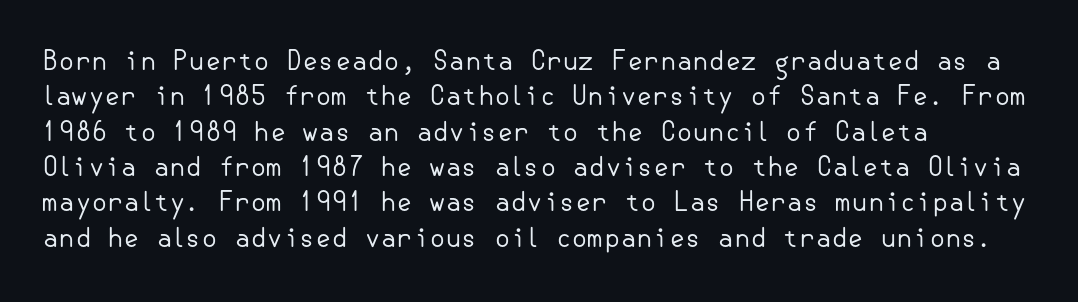
{"italic": "no", "bold": "no", "underline": "no", "align": "left", "line_spacing": "normal", "line_spacing_ratio": 1.36, "letter_spacing": "normal", "letter_spacing_em": 0.0, "glyph_px": 26}
